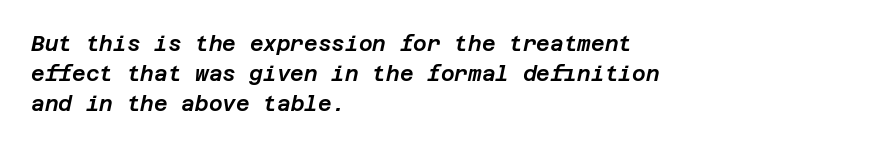
Horizontal bands of white between lines are of average thickness. Has an underline been added? It has not. Notice how the passage keeps a crisp vertical edge on the left only. When letters slant like this, we call the style italic. How are the letters spaced? Ordinarily, with no added tracking.
